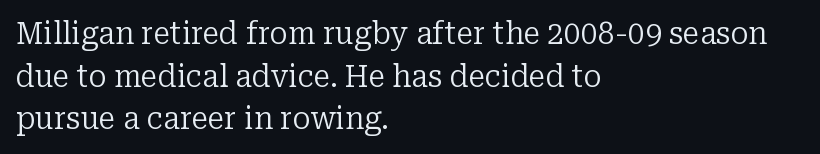
The image shows 30 px regular-weight serif type, upright; set left-aligned, normal line spacing (1.42x), normal letter spacing, not underlined; low stroke contrast and a medium x-height.
